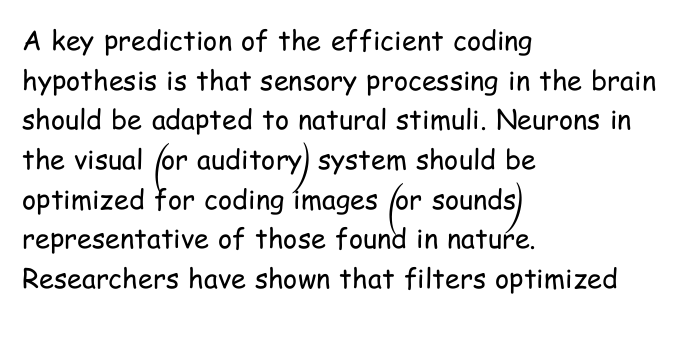
The image shows 27 px text type, upright; set left-aligned, normal line spacing (1.47x), normal letter spacing, not underlined.
